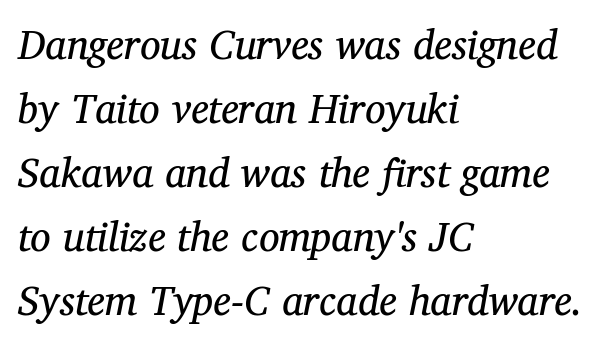
Q: Is the text bold? A: No.
Q: Is the text italic (slanted)? A: Yes, it leans right by about 12 degrees.
Q: Is the typeface a serif or a sans-serif typeface? A: Serif.
Q: Is the text underlined? A: No.
Q: How is the paragraph aligned? A: Left-aligned.
Q: Is the spacing between letters normal or unusually wide? A: Normal.
Q: Is the spacing between lines tight, normal or loose? A: Normal.
Q: Width (condensed, normal, or wide)? A: Normal.
Q: Stroke contrast? A: Medium.
Q: x-height? A: Medium.
Q: Monospaced? A: No.
